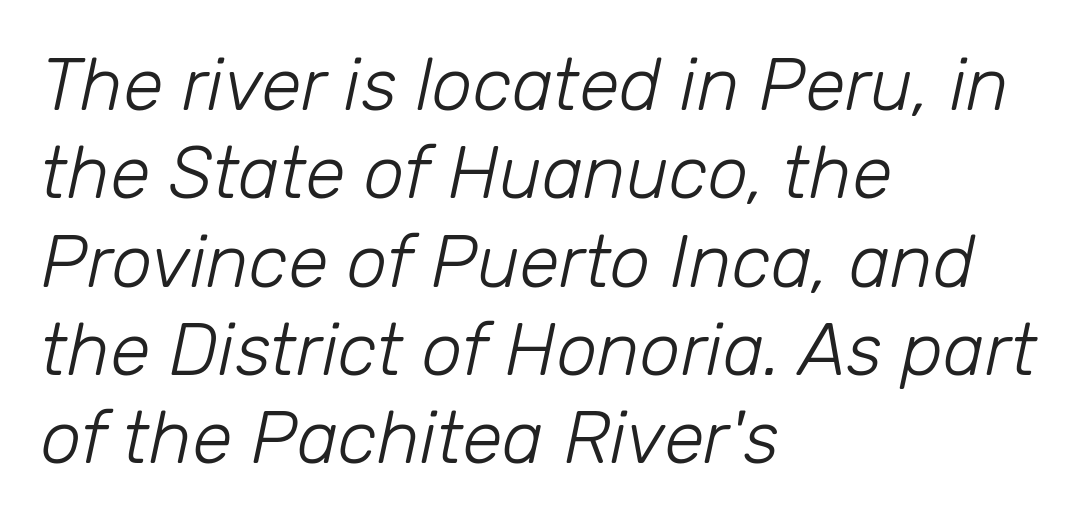
{"italic": "yes", "lean": "right", "slant_degrees": 12, "bold": "no", "weight": "light", "width": "normal", "stroke_contrast": "low", "x_height": "medium", "monospaced": "no", "underline": "no", "align": "left", "line_spacing_ratio": 1.21, "letter_spacing": "normal", "letter_spacing_em": 0.0, "glyph_px": 73}
